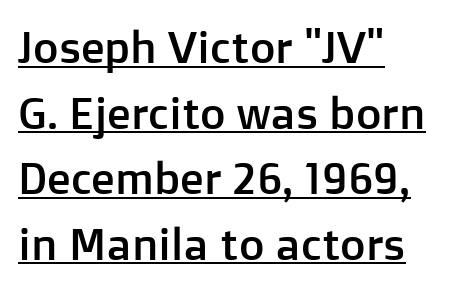
Look at the tracking — it's just the regular setting, nothing added. Rows of type keep a routine distance in the vertical direction. A sans-serif font was chosen for this passage. The letters stand straight up with perfectly vertical stems. The words here are underlined. The paragraph has a hard left edge and a soft right edge.
